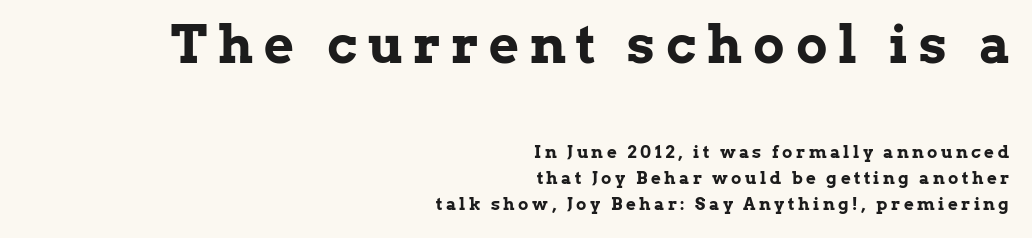
Does the weight exceed regular? Yes, all the way to bold. Here the glyphs are tracked loosely, breaking word shapes into spaced letters. Each letter's strokes conclude with small projecting serifs. Anything drawn beneath the words? Only blank space. Is there any slant? The stems are plumb.
